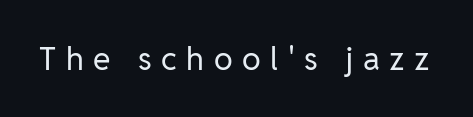
{"serif": "no", "italic": "no", "bold": "no", "weight": "regular", "width": "normal", "stroke_contrast": "low", "x_height": "medium", "monospaced": "no", "underline": "no", "letter_spacing": "wide", "letter_spacing_em": 0.3, "glyph_px": 32}
